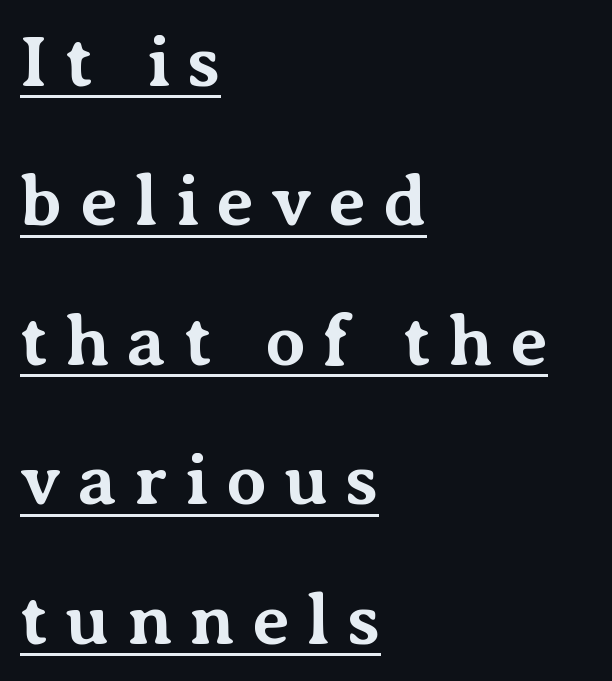
Q: Is the text bold? A: Yes.
Q: Is the text italic (slanted)? A: No, it is upright.
Q: Is the typeface a serif or a sans-serif typeface? A: Serif.
Q: Is the text underlined? A: Yes.
Q: How is the paragraph aligned? A: Left-aligned.
Q: Is the spacing between letters normal or unusually wide? A: Unusually wide.
Q: Is the spacing between lines tight, normal or loose? A: Loose.
Q: Width (condensed, normal, or wide)? A: Normal.
Q: Stroke contrast? A: Medium.
Q: x-height? A: Medium.
Q: Monospaced? A: No.
